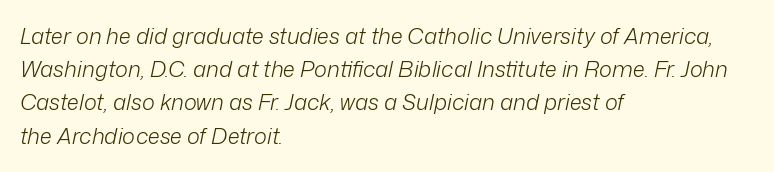
Caption: multi-line text, flush left, ragged right. The rendering uses a moderate line-height, typical for paragraphs. This reads as an unemphasized weight, regular at the heaviest. Designer's note — italics engaged. Letters rest on an invisible, unmarked baseline.
